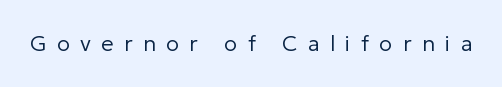
The foot of each line stays bare and open. This is not heavy type; no bold has been used. You could only call the tracking loose — the letters float apart. The lettering stays uniformly vertical, giving the passage a roman look.
